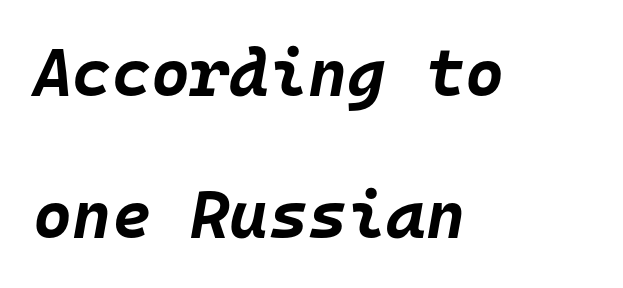
The whole block is typeset with a tilt. Is the type bold? Yes — the strokes are clearly thick and heavy. The ragged edge is on the right, which tells us the setting is flush left. Do the characters align in a grid? Yes, the font is monospaced. Tracking here is standard; glyphs follow each other at the usual distance. A typesetter would call this leading open, well beyond the default.
